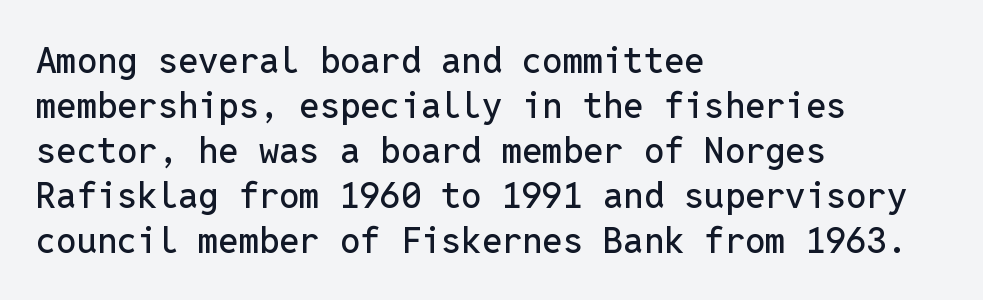
Q: Is the text italic (slanted)? A: No, it is upright.
Q: Is the typeface a serif or a sans-serif typeface? A: Sans-serif.
Q: Is the text underlined? A: No.
Q: How is the paragraph aligned? A: Left-aligned.
Q: Is the spacing between letters normal or unusually wide? A: Normal.
Q: Is the spacing between lines tight, normal or loose? A: Normal.
Q: Width (condensed, normal, or wide)? A: Normal.
Q: Stroke contrast? A: Low.
Q: x-height? A: Medium.
Q: Monospaced? A: Yes.
